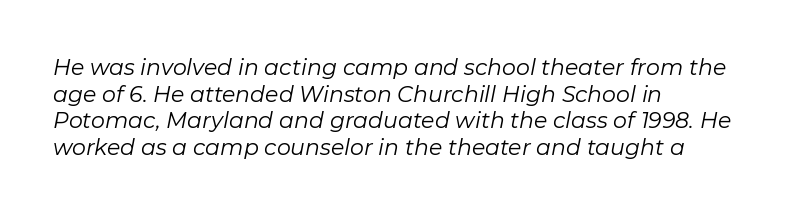
The type is set solid horizontally, with unmodified tracking. No chunkiness to these letters — they're not bold. Words float on clear page, feet unadorned. Italic? Definitely — the glyphs are oblique. Is the block centered? No — it sits flush against the left margin.
